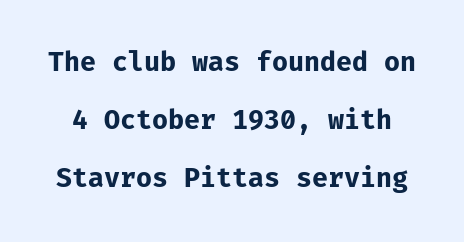
Does the weight exceed regular? Yes, all the way to bold. Anything drawn beneath the words? Only blank space. Short note: letters normally spaced. Summary of vertical rhythm: relaxed, with wide interline spacing. You can tell it's not italic because the verticals are truly vertical.
